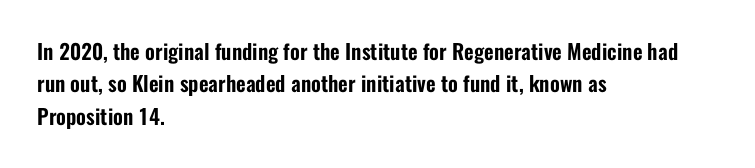
Q: Is the text italic (slanted)? A: No, it is upright.
Q: Is the text underlined? A: No.
Q: How is the paragraph aligned? A: Left-aligned.
Q: Is the spacing between letters normal or unusually wide? A: Normal.
Q: Is the spacing between lines tight, normal or loose? A: Normal.
